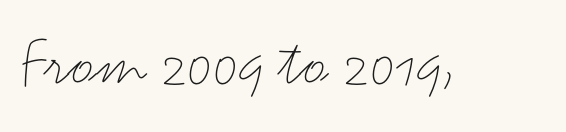
No feet cap the strokes, marking this as sans-serif type. Stems and bowls with no extra thickness — not bold. The passage shown is typed in a proportional face where columns would drift. Look at the tracking — it's just the regular setting, nothing added. Check the space under the baseline: it is left empty.
